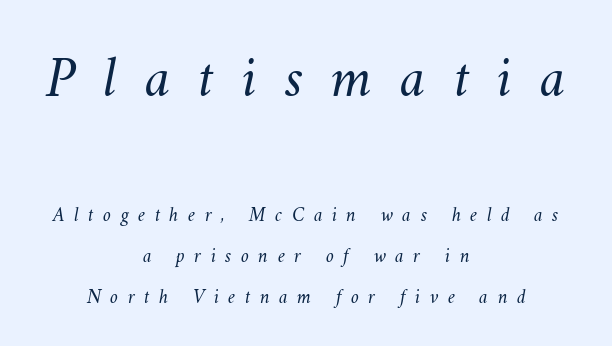
The image shows 59 px light type; set centered, loose line spacing (2.06x), unusually wide letter spacing (+0.47 em), not underlined; the first (top) block is 2.95x larger; medium stroke contrast and a small x-height.
